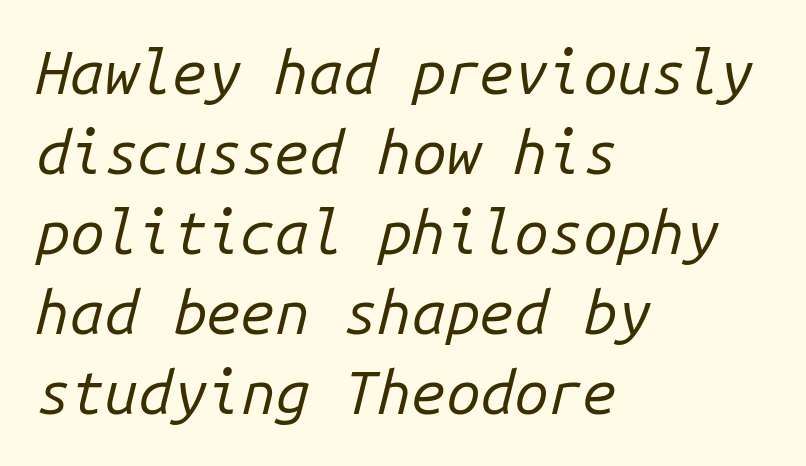
Is the block centered? No — it sits flush against the left margin. Every character here occupies the same horizontal width, giving the sample a typewriter-like rhythm. Slanted lettering throughout. Quick note: underline off. Characters follow at the spacing the type designer built in. What's the leading like? Ordinary, nothing unusual.
